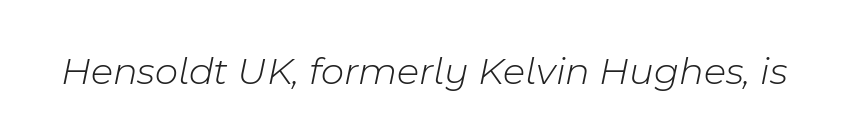
Q: Is the text bold? A: No.
Q: Is the text italic (slanted)? A: Yes, it leans right by about 11 degrees.
Q: Is the text underlined? A: No.
Q: Is the spacing between letters normal or unusually wide? A: Normal.
Q: Width (condensed, normal, or wide)? A: Normal.
Q: Stroke contrast? A: Low.
Q: x-height? A: Medium.
Q: Monospaced? A: No.
